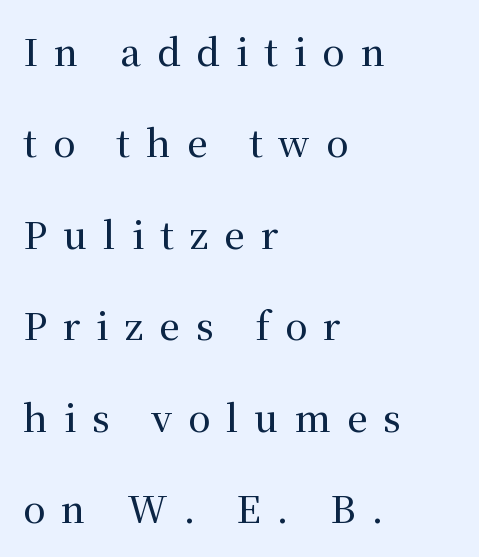
Line beginnings align vertically; line endings do not. The rendering shows small feet on the letterforms — a serif design. The lines are spread far apart with generous leading. No italicization has been applied; the sample stays upright. Compared with typical body copy, the letter spacing here is much looser. A bare baseline throughout the passage.
